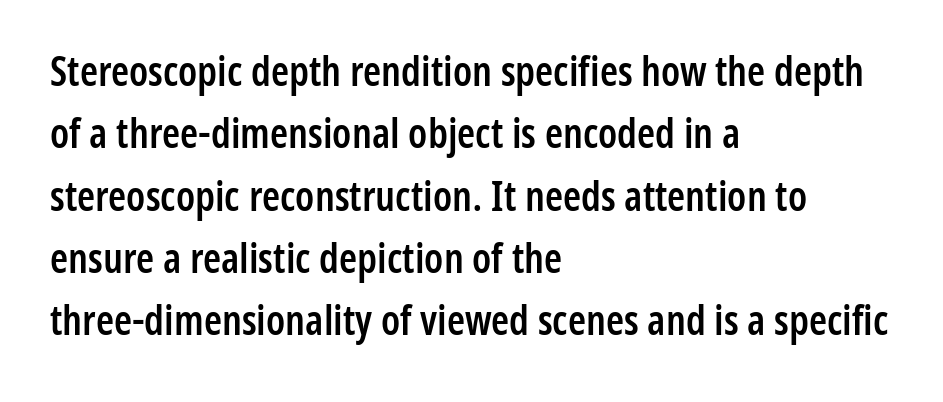
Q: Is the text bold? A: Semi-bold.
Q: Is the text italic (slanted)? A: No, it is upright.
Q: Is the typeface a serif or a sans-serif typeface? A: Sans-serif.
Q: Is the text underlined? A: No.
Q: How is the paragraph aligned? A: Left-aligned.
Q: Is the spacing between letters normal or unusually wide? A: Normal.
Q: Is the spacing between lines tight, normal or loose? A: Normal.
Q: Width (condensed, normal, or wide)? A: Condensed.
Q: Stroke contrast? A: Low.
Q: x-height? A: Medium.
Q: Monospaced? A: No.
